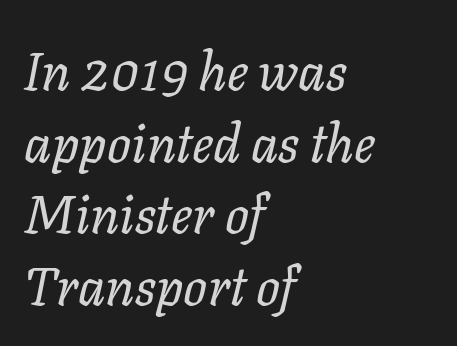
{"italic": "yes", "lean": "right", "slant_degrees": 11, "bold": "no", "weight": "regular", "width": "normal", "stroke_contrast": "low", "x_height": "medium", "monospaced": "no", "underline": "no", "align": "left", "line_spacing": "normal", "line_spacing_ratio": 1.35, "letter_spacing": "normal", "letter_spacing_em": 0.0, "glyph_px": 53}
